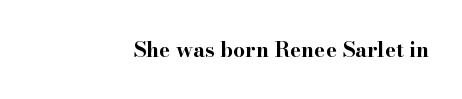
The rendering keeps characters at their native spacing. This is the regular roman posture of the typeface. Plain, unruled lines of type. Line endings align vertically; line beginnings do not.
